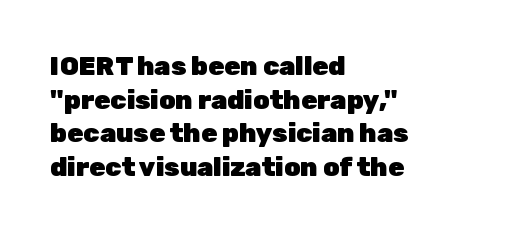
{"italic": "no", "bold": "yes", "underline": "no", "align": "left", "line_spacing": "normal", "line_spacing_ratio": 1.29, "letter_spacing": "normal", "letter_spacing_em": 0.0, "glyph_px": 26}
